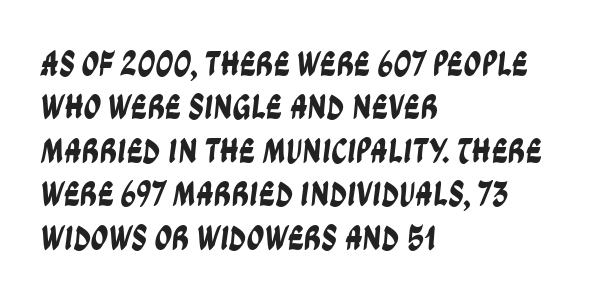
Default kerning and tracking; the words read as compact shapes. Here the designer chose a conventional face with non-uniform glyph widths. Plain, unruled lines of type. These lines are composed in type without serifs. The ragged edge is on the right, which tells us the setting is flush left.
